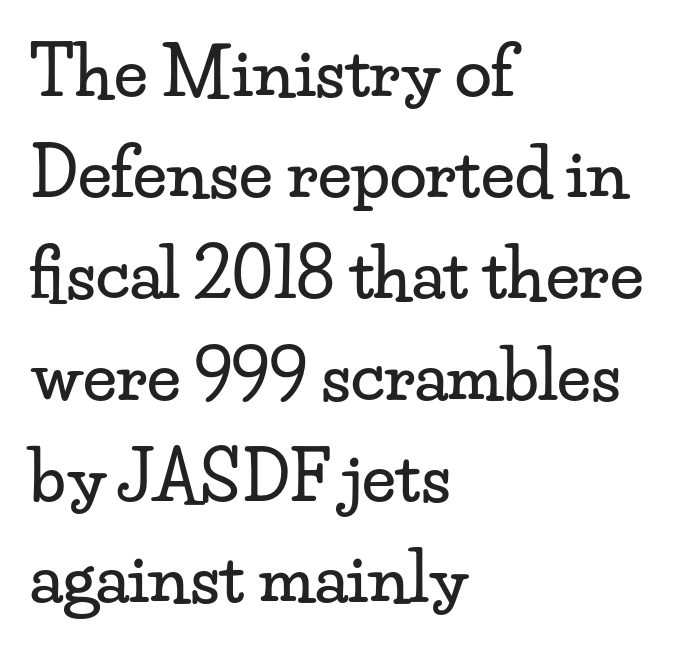
The image shows 67 px wide serif type, upright; set left-aligned, normal line spacing (1.51x), normal letter spacing, not underlined; low stroke contrast and a small x-height.
